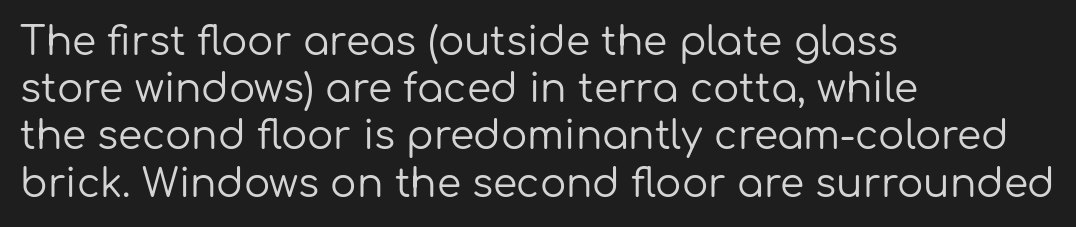
The image shows 39 px regular-weight sans-serif type, upright; set left-aligned, line spacing 1.21x, normal letter spacing, not underlined; low stroke contrast and a medium x-height.
